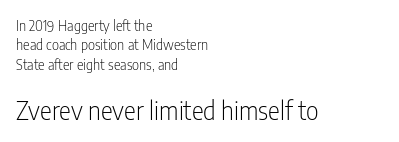
Q: Is the text bold? A: No.
Q: Is the text italic (slanted)? A: No, it is upright.
Q: Is the text underlined? A: No.
Q: How is the paragraph aligned? A: Left-aligned.
Q: Is the spacing between letters normal or unusually wide? A: Normal.
Q: Is the spacing between lines tight, normal or loose? A: Normal.
Q: Which block of text is set in a larger size, the first (top) or the second (bottom)? A: The second (bottom) one.
